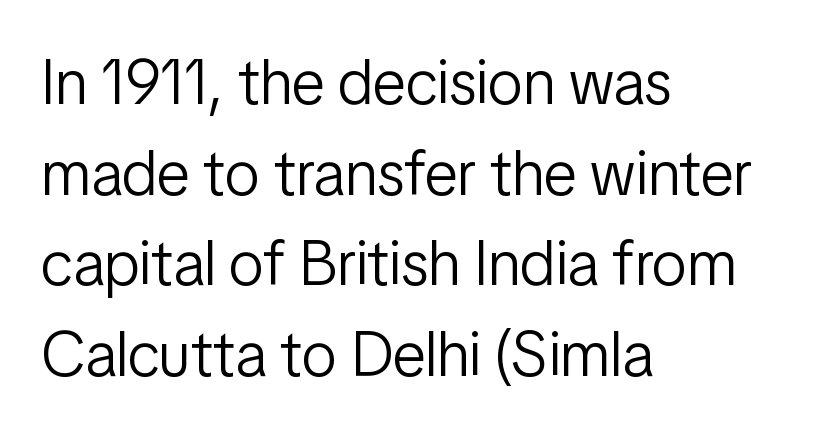
This sample has the flowing, uneven cadence of proportional lettering. How are the letters spaced? Ordinarily, with no added tracking. A normal amount of white space separates one row of letters from the next. No extra ink here — the face is not bold. The words here are not underlined. The face used here is a sans, in the tradition of grotesques and geometrics.
